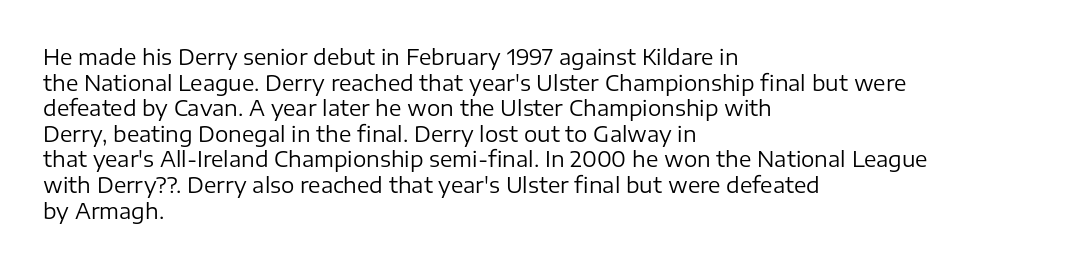
The image shows 21 px text type, upright; set left-aligned, line spacing 1.22x, normal letter spacing, not underlined.
